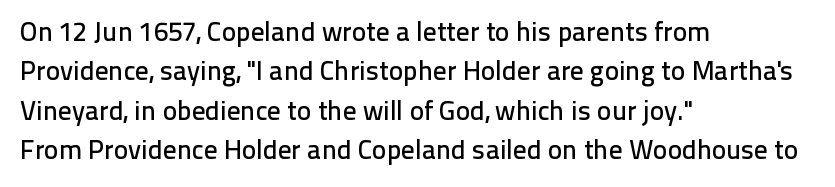
The image shows 27 px text type, upright; set left-aligned, normal line spacing (1.46x), normal letter spacing, not underlined.
